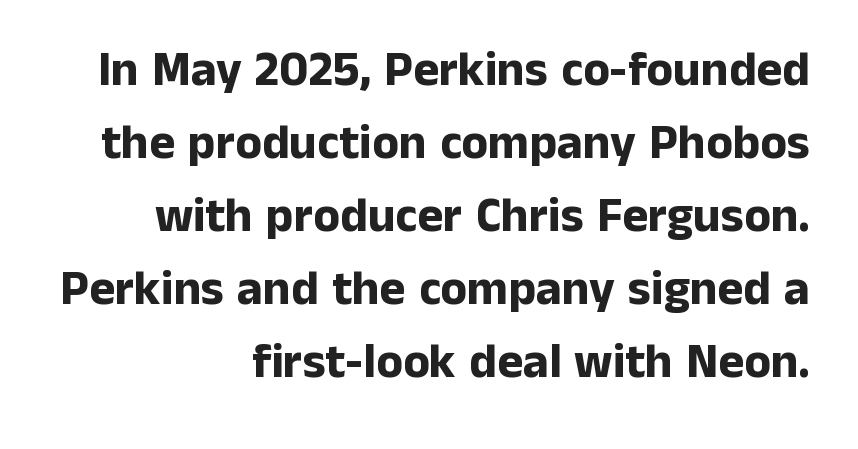
Heavy, bold letterforms. These lines are set flush right with a ragged left edge. Designer's note — italics off, roman on. Each new line begins a customary step beneath the previous one. The type family on display is of the sans-serif kind.
